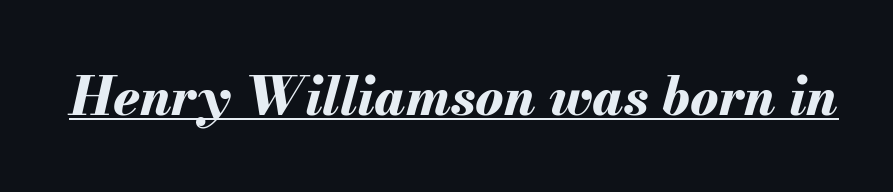
Think of a printed novel: that variable character pitch is what you see here. Decoration check: the copy is underlined. Compared with ordinary roman type, these characters are visibly tilted. Students, note that the glyphs here touch the page at normal intervals. This is heavy type, rendered in bold.
